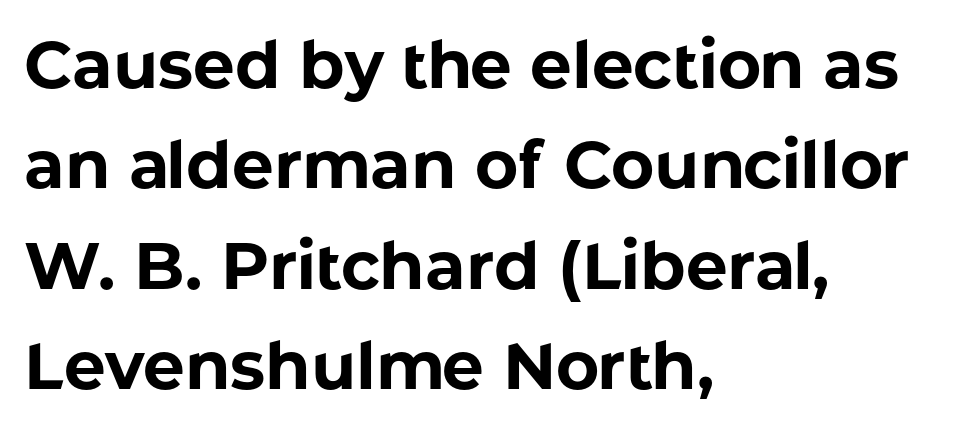
{"serif": "no", "italic": "no", "bold": "yes", "weight": "bold", "width": "normal", "stroke_contrast": "low", "x_height": "medium", "monospaced": "no", "underline": "no", "align": "left", "line_spacing": "normal", "line_spacing_ratio": 1.52, "letter_spacing": "normal", "letter_spacing_em": 0.0, "glyph_px": 66}
